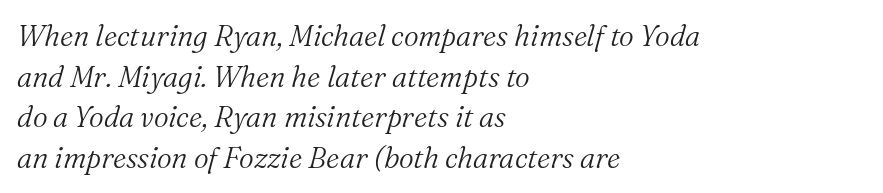
Weight class: somewhere from thin through regular. This sample keeps an unexceptional amount of space between lines. The type family on display is of the serif kind. Compared with a centered layout, this one pins lines to the left instead.
